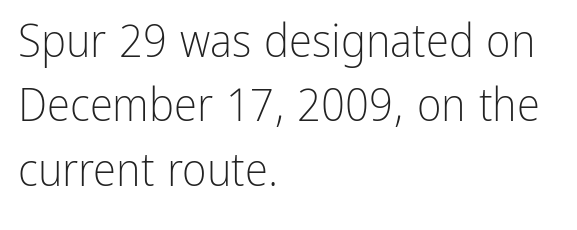
The image shows 47 px light, condensed sans-serif type, upright; set left-aligned, normal line spacing (1.37x), normal letter spacing, not underlined; low stroke contrast and a medium x-height.
